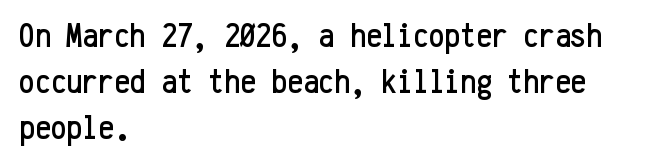
The string is rendered with underlining switched off. A student would call this left alignment; a typographer would say flush left, rag right. This block has exactly the height ordinary leading produces. The face used here is a sans, in the tradition of grotesques and geometrics. Rendered with straight, roman letterforms.
